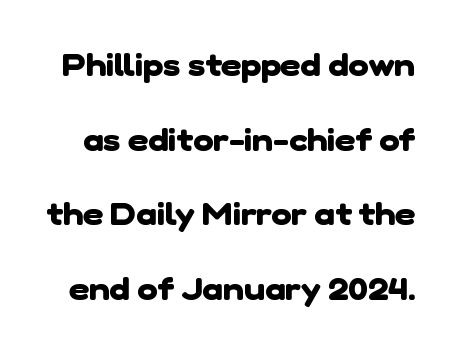
{"serif": "no", "bold": "yes", "weight": "heavy", "width": "normal", "stroke_contrast": "low", "x_height": "medium", "monospaced": "no", "underline": "no", "line_spacing": "loose", "line_spacing_ratio": 2.41, "letter_spacing": "normal", "letter_spacing_em": 0.0, "glyph_px": 31}
